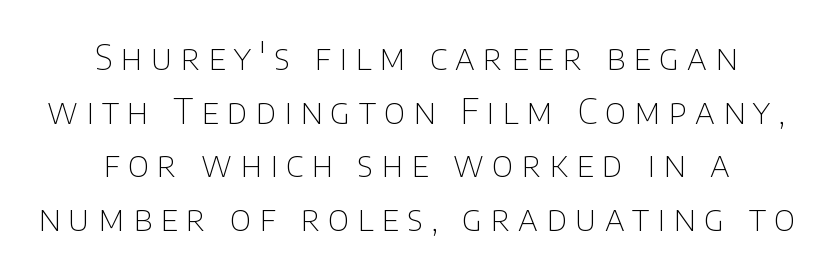
{"serif": "no", "italic": "no", "bold": "no", "weight": "thin", "width": "normal", "stroke_contrast": "low", "x_height": "large", "monospaced": "no", "underline": "no", "align": "center", "line_spacing": "normal", "line_spacing_ratio": 1.53, "letter_spacing": "wide", "letter_spacing_em": 0.23, "glyph_px": 35}
